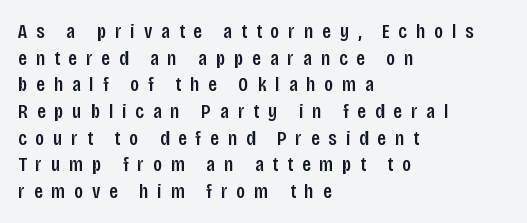
Q: Is the text italic (slanted)? A: No, it is upright.
Q: Is the text underlined? A: No.
Q: How is the paragraph aligned? A: Left-aligned.
Q: Is the spacing between letters normal or unusually wide? A: Unusually wide.
Q: Is the spacing between lines tight, normal or loose? A: Normal.
